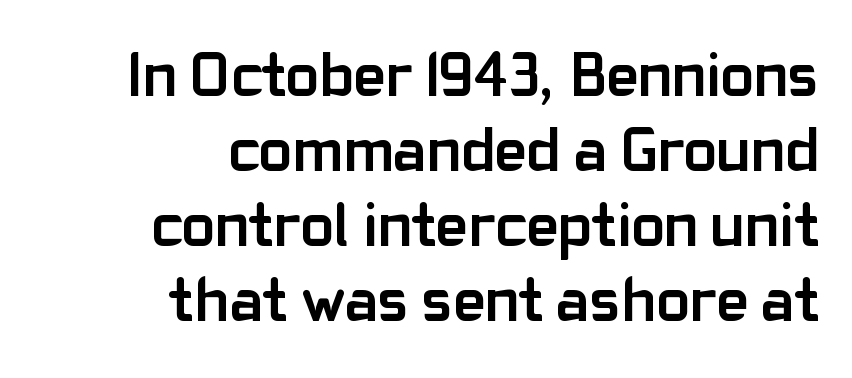
The image shows 62 px semibold sans-serif type, upright; set right-aligned, line spacing 1.21x, normal letter spacing, not underlined; low stroke contrast and a medium x-height.
